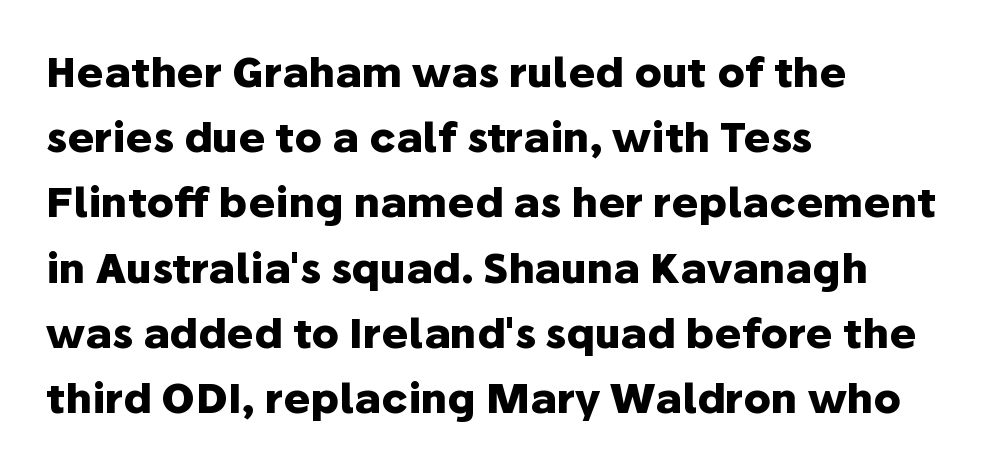
{"serif": "no", "italic": "no", "bold": "yes", "weight": "heavy", "width": "normal", "stroke_contrast": "low", "x_height": "medium", "monospaced": "no", "underline": "no", "align": "left", "line_spacing": "normal", "line_spacing_ratio": 1.59, "letter_spacing": "normal", "letter_spacing_em": 0.0, "glyph_px": 41}
